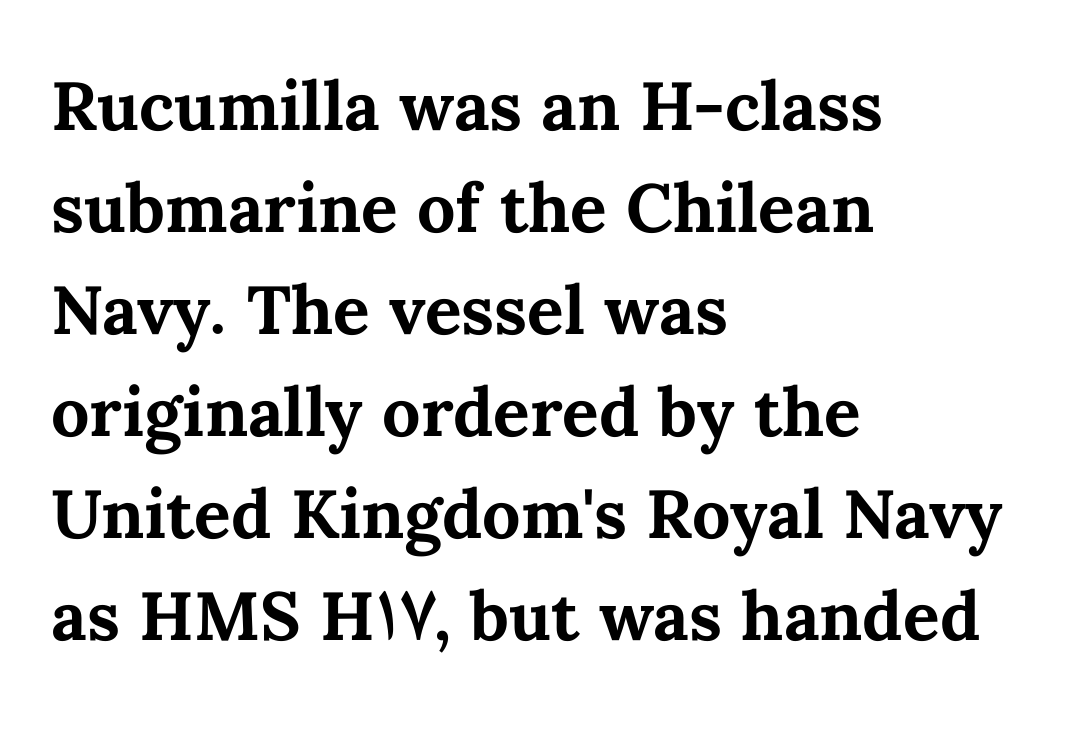
Reading down the block, your eye returns to a fixed left position each line. Words appear dense and cohesive because spacing is normal. Descender tails drop into unmarked territory. Typographic density is high because the face is bold. Tall strokes in this sample are plumb rather than angled. You could not count columns in this text — the font is proportionally spaced.
